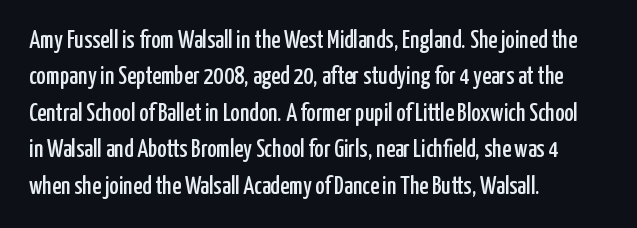
The image shows 25 px text type, upright; set left-aligned, normal line spacing (1.46x), normal letter spacing, not underlined.
